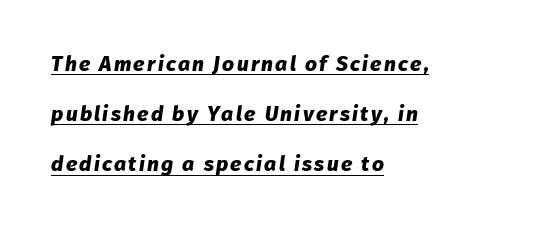
Q: Is the text bold? A: Yes.
Q: Is the text italic (slanted)? A: Yes, it leans right by about 8 degrees.
Q: Is the text underlined? A: Yes.
Q: How is the paragraph aligned? A: Left-aligned.
Q: Is the spacing between lines tight, normal or loose? A: Loose.
